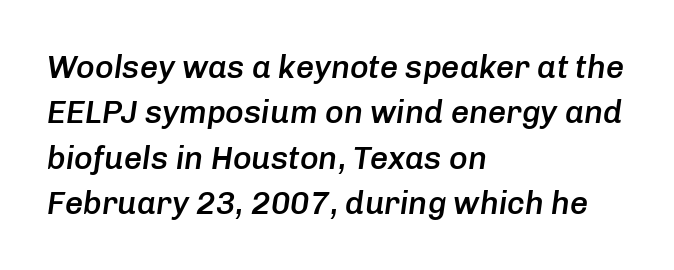
Q: Is the text bold? A: Semi-bold.
Q: Is the text italic (slanted)? A: Yes, it leans right by about 8 degrees.
Q: Is the text underlined? A: No.
Q: How is the paragraph aligned? A: Left-aligned.
Q: Is the spacing between letters normal or unusually wide? A: Normal.
Q: Is the spacing between lines tight, normal or loose? A: Normal.
Q: Width (condensed, normal, or wide)? A: Normal.
Q: Stroke contrast? A: Low.
Q: x-height? A: Medium.
Q: Monospaced? A: No.
